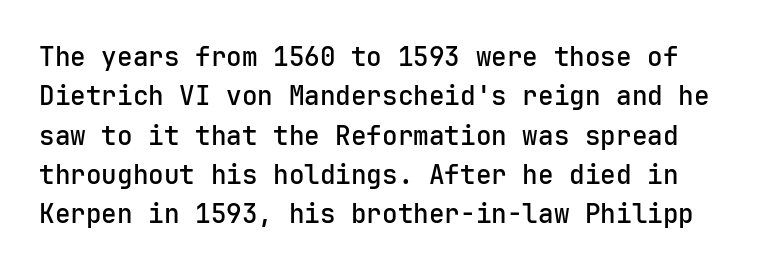
The font's upright variant was chosen for this text. The block of text has a typical density, with ordinary space between rows. Check under the words: just untouched page. A semibold gives these letters moderate extra thickness, short of bold. These lines keep a tight, regular rhythm from letter to letter.
